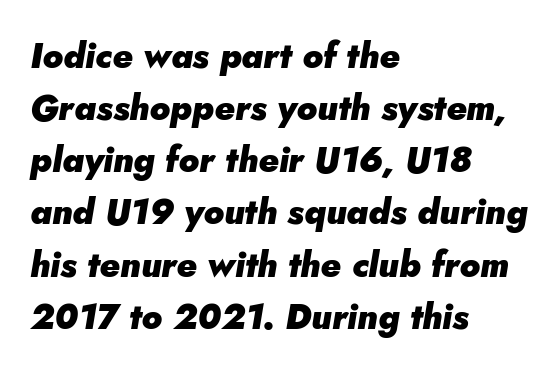
Here the designer chose a conventional face with non-uniform glyph widths. The lines in this sample share a left origin and differ only in where they stop. Regular leading. The area under the type is left untouched. Does the weight exceed regular? Yes, all the way to bold.
